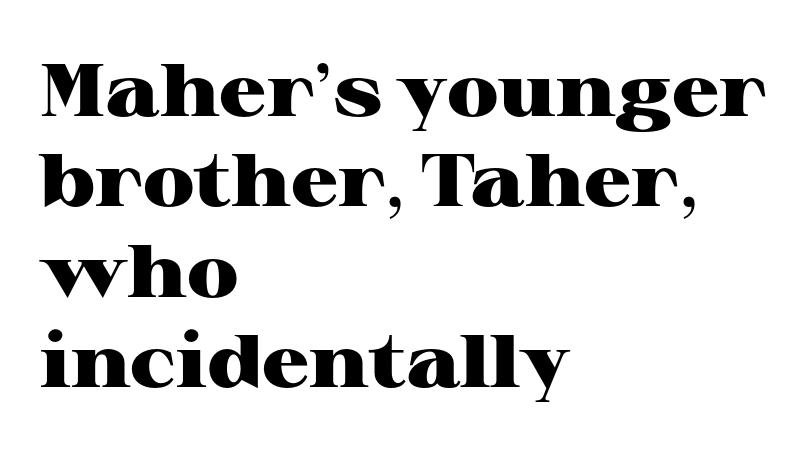
Q: Is the text bold? A: Yes.
Q: Is the text italic (slanted)? A: No, it is upright.
Q: Is the typeface a serif or a sans-serif typeface? A: Serif.
Q: Is the text underlined? A: No.
Q: How is the paragraph aligned? A: Left-aligned.
Q: Is the spacing between letters normal or unusually wide? A: Normal.
Q: Width (condensed, normal, or wide)? A: Wide.
Q: Stroke contrast? A: High.
Q: x-height? A: Medium.
Q: Monospaced? A: No.
